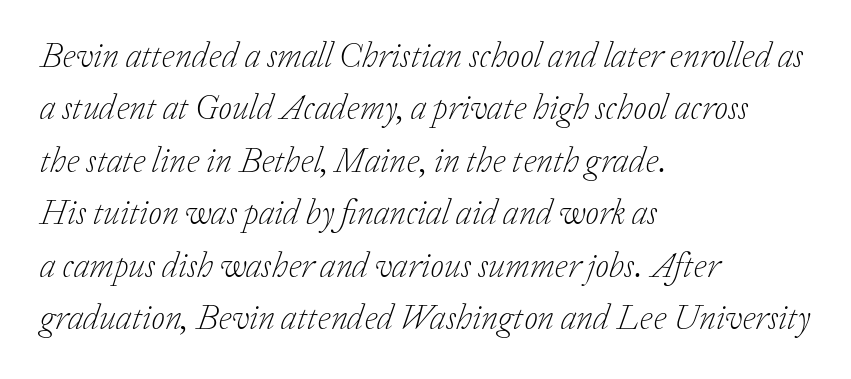
Spacing verdict: proportional, widths tailored to each character. Designer's note — italics engaged. Clear beneath every line of the passage. Bold? No — there's no thickening of the strokes. The paragraph shown leans on its left margin. Look at the bottom of the vertical strokes: they flare into serifs here.
